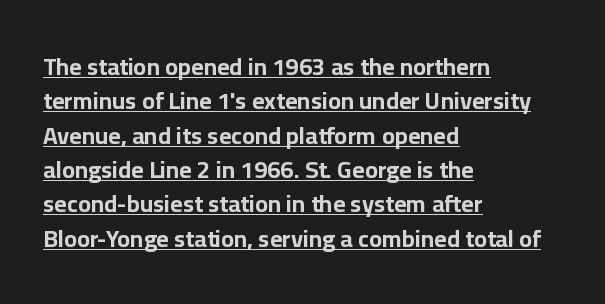
Q: Is the text bold? A: Yes.
Q: Is the text italic (slanted)? A: No, it is upright.
Q: Is the text underlined? A: Yes.
Q: How is the paragraph aligned? A: Left-aligned.
Q: Is the spacing between letters normal or unusually wide? A: Normal.
Q: Is the spacing between lines tight, normal or loose? A: Normal.
